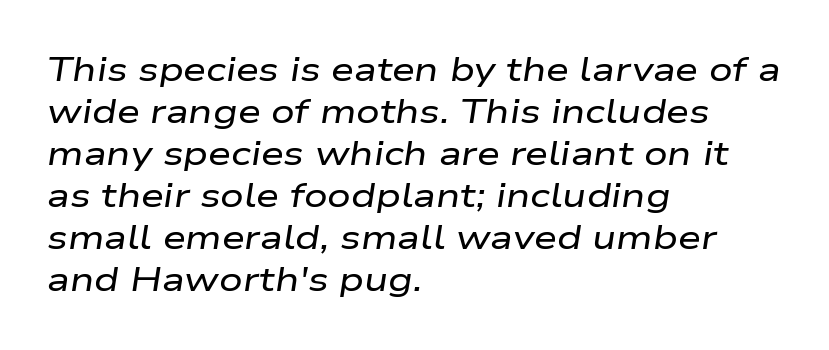
The image shows 33 px wide type, italic (leaning right); set left-aligned, normal line spacing (1.27x), normal letter spacing, not underlined; low stroke contrast and a medium x-height.
